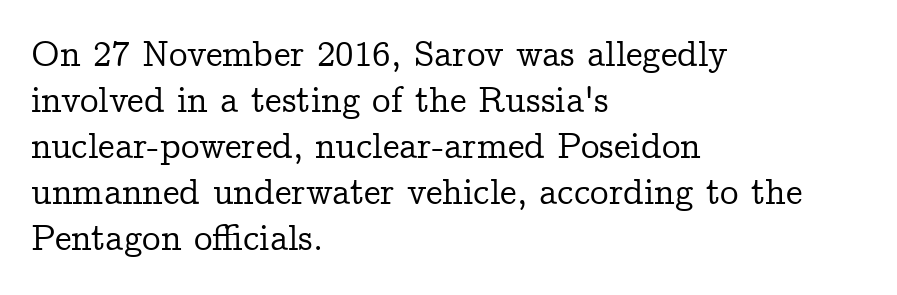
Q: Is the text italic (slanted)? A: No, it is upright.
Q: Is the typeface a serif or a sans-serif typeface? A: Serif.
Q: Is the text underlined? A: No.
Q: How is the paragraph aligned? A: Left-aligned.
Q: Is the spacing between letters normal or unusually wide? A: Normal.
Q: Width (condensed, normal, or wide)? A: Normal.
Q: Stroke contrast? A: Low.
Q: x-height? A: Medium.
Q: Monospaced? A: No.
